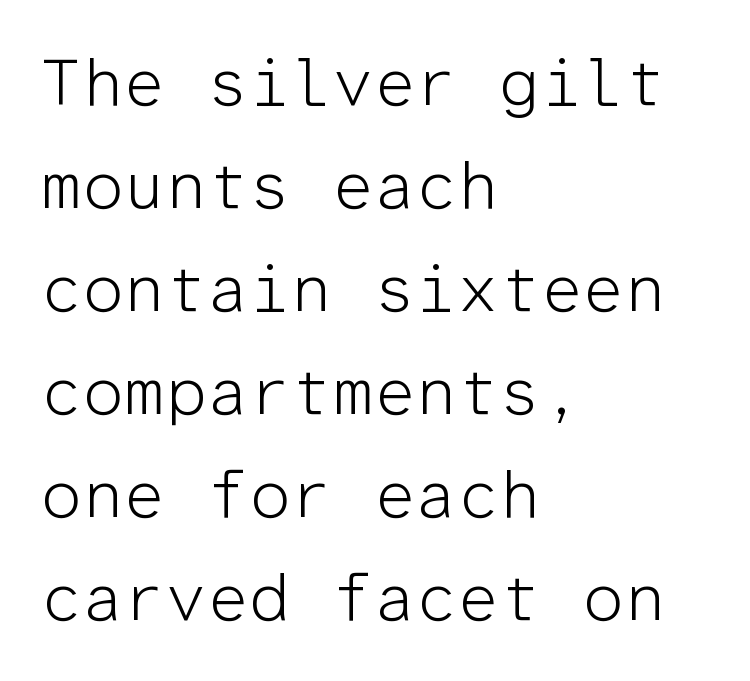
Q: Is the text bold? A: No.
Q: Is the text italic (slanted)? A: No, it is upright.
Q: Is the typeface a serif or a sans-serif typeface? A: Sans-serif.
Q: Is the text underlined? A: No.
Q: How is the paragraph aligned? A: Left-aligned.
Q: Is the spacing between letters normal or unusually wide? A: Normal.
Q: Is the spacing between lines tight, normal or loose? A: Normal.
Q: Width (condensed, normal, or wide)? A: Normal.
Q: Stroke contrast? A: Low.
Q: x-height? A: Medium.
Q: Monospaced? A: Yes.
